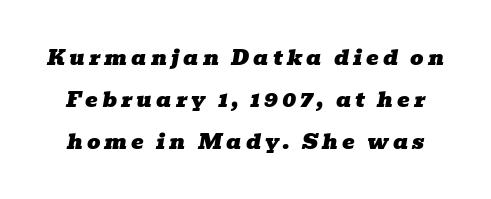
Q: Is the text italic (slanted)? A: Yes, it leans right by about 10 degrees.
Q: Is the text underlined? A: No.
Q: Is the spacing between lines tight, normal or loose? A: Loose.
